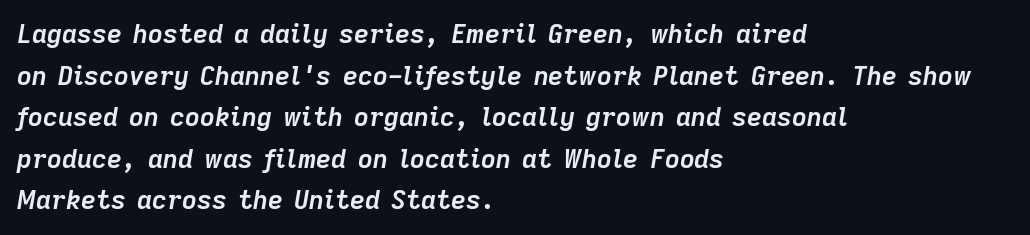
Q: Is the text bold? A: Yes.
Q: Is the text italic (slanted)? A: Yes, it leans right by about 9 degrees.
Q: Is the text underlined? A: No.
Q: How is the paragraph aligned? A: Left-aligned.
Q: Is the spacing between letters normal or unusually wide? A: Normal.
Q: Is the spacing between lines tight, normal or loose? A: Normal.
